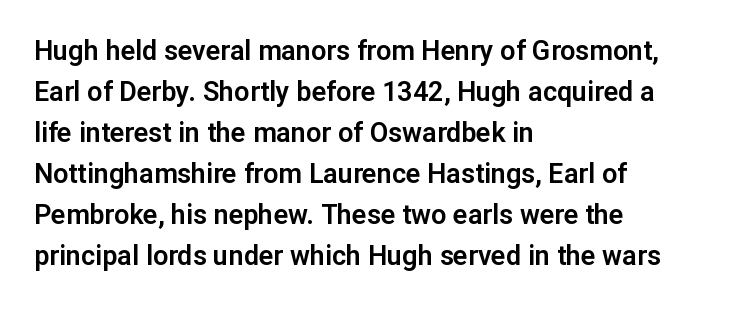
{"italic": "no", "underline": "no", "align": "left", "line_spacing": "normal", "line_spacing_ratio": 1.52, "letter_spacing": "normal", "letter_spacing_em": 0.0, "glyph_px": 27}
